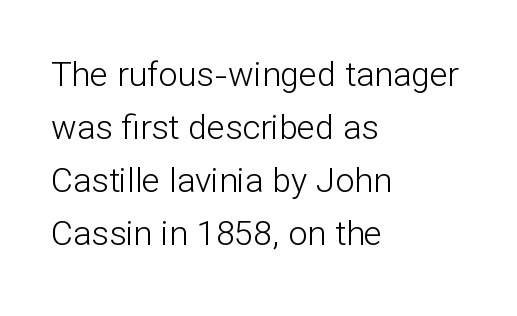
The image shows 34 px light sans-serif type, upright; set left-aligned, normal line spacing (1.56x), normal letter spacing, not underlined; low stroke contrast and a medium x-height.
